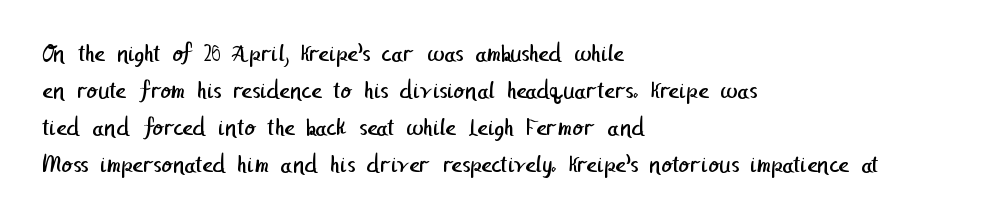
{"bold": "no", "underline": "no", "align": "left", "line_spacing": "normal", "line_spacing_ratio": 1.48, "letter_spacing": "normal", "letter_spacing_em": 0.0, "glyph_px": 25}
